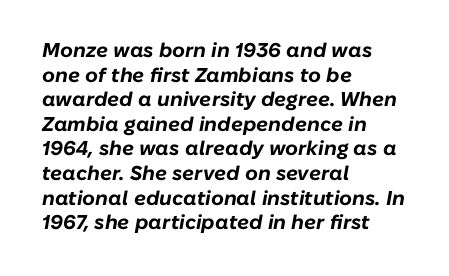
Q: Is the text bold? A: Yes.
Q: Is the text italic (slanted)? A: Yes, it leans right by about 10 degrees.
Q: Is the text underlined? A: No.
Q: How is the paragraph aligned? A: Left-aligned.
Q: Is the spacing between letters normal or unusually wide? A: Normal.
